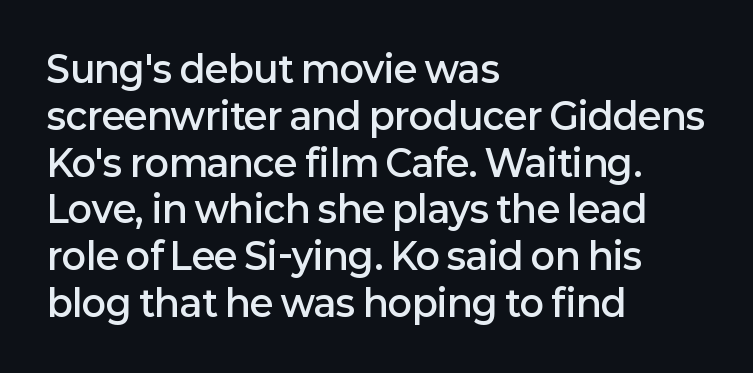
Q: Is the text bold? A: Semi-bold.
Q: Is the text italic (slanted)? A: No, it is upright.
Q: Is the typeface a serif or a sans-serif typeface? A: Sans-serif.
Q: Is the text underlined? A: No.
Q: How is the paragraph aligned? A: Left-aligned.
Q: Is the spacing between letters normal or unusually wide? A: Normal.
Q: Is the spacing between lines tight, normal or loose? A: Normal.
Q: Width (condensed, normal, or wide)? A: Normal.
Q: Stroke contrast? A: Low.
Q: x-height? A: Medium.
Q: Monospaced? A: No.
